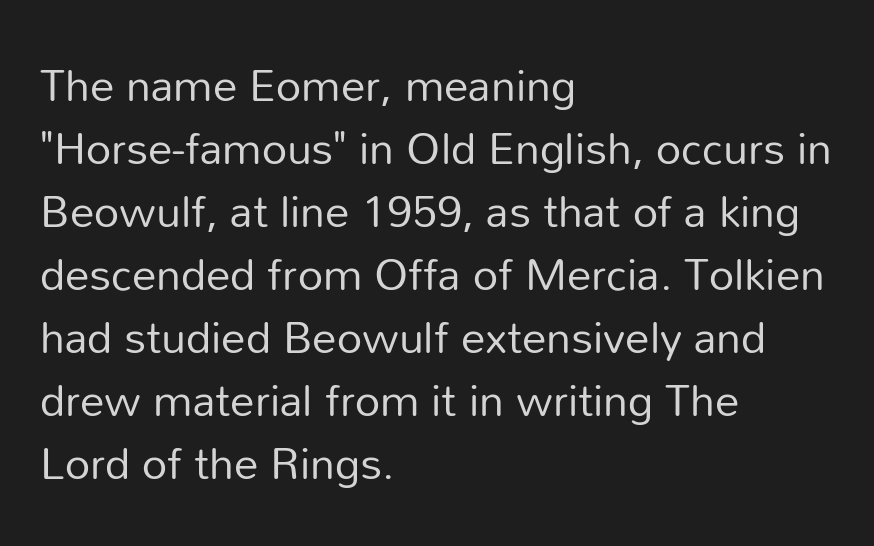
The image shows 44 px regular-weight sans-serif type, upright; set left-aligned, normal line spacing (1.43x), normal letter spacing, not underlined; low stroke contrast and a medium x-height.
